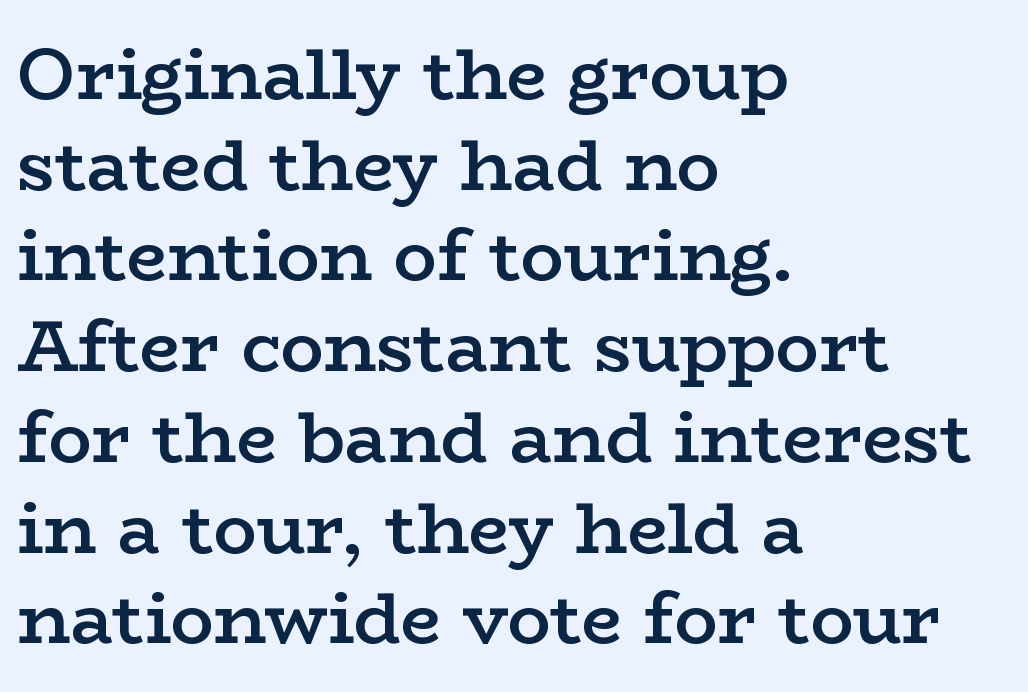
The passage shown is typed in a proportional face where columns would drift. Quick note: interline space is typical. Honestly, the letter spacing is just normal — you wouldn't notice it. The text was rendered using a seriffed face with decorative stroke endings. The font is running at a semibold setting, under full bold.
